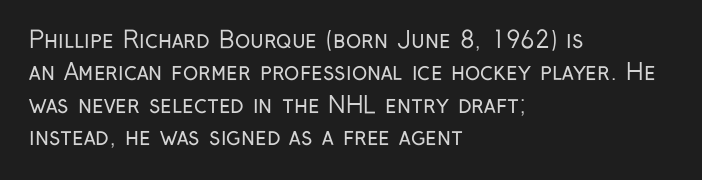
{"italic": "no", "bold": "no", "underline": "no", "align": "left", "line_spacing": "normal", "line_spacing_ratio": 1.41, "letter_spacing": "normal", "letter_spacing_em": 0.0, "glyph_px": 23}
